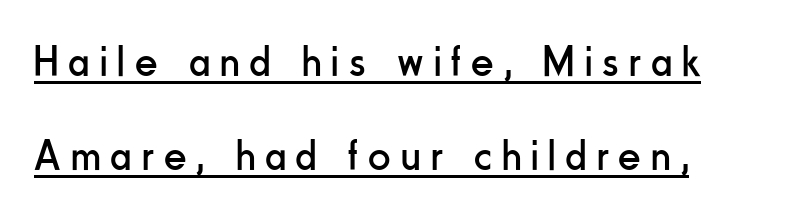
The image shows 44 px regular-weight, condensed sans-serif type, upright; set left-aligned, loose line spacing (2.13x), unusually wide letter spacing (+0.23 em), underlined; low stroke contrast and a small x-height.
